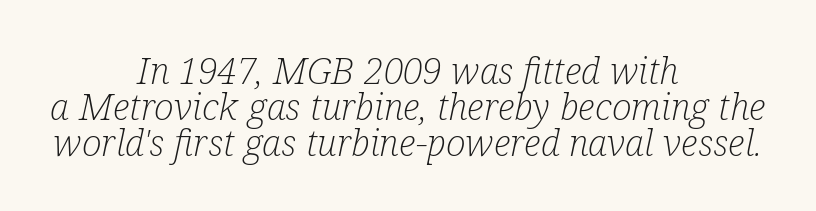
Q: Is the text bold? A: No.
Q: Is the text italic (slanted)? A: Yes, it leans right by about 12 degrees.
Q: Is the typeface a serif or a sans-serif typeface? A: Serif.
Q: Is the text underlined? A: No.
Q: How is the paragraph aligned? A: Centered.
Q: Is the spacing between letters normal or unusually wide? A: Normal.
Q: Is the spacing between lines tight, normal or loose? A: Tight.
Q: Width (condensed, normal, or wide)? A: Condensed.
Q: Stroke contrast? A: Low.
Q: x-height? A: Medium.
Q: Monospaced? A: No.
